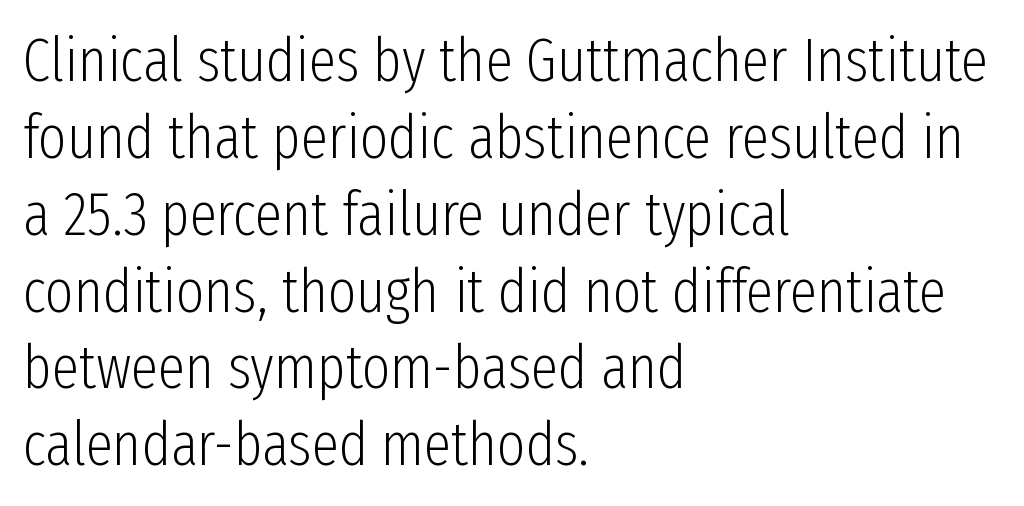
Q: Is the text bold? A: No.
Q: Is the text italic (slanted)? A: No, it is upright.
Q: Is the typeface a serif or a sans-serif typeface? A: Sans-serif.
Q: Is the text underlined? A: No.
Q: How is the paragraph aligned? A: Left-aligned.
Q: Is the spacing between letters normal or unusually wide? A: Normal.
Q: Is the spacing between lines tight, normal or loose? A: Normal.
Q: Width (condensed, normal, or wide)? A: Condensed.
Q: Stroke contrast? A: Low.
Q: x-height? A: Medium.
Q: Monospaced? A: No.
